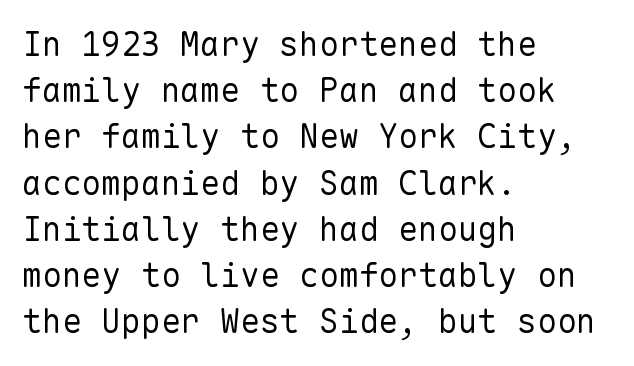
The image shows 33 px regular-weight sans-serif type, upright, monospaced; set left-aligned, normal line spacing (1.4x), normal letter spacing, not underlined; low stroke contrast and a medium x-height.
